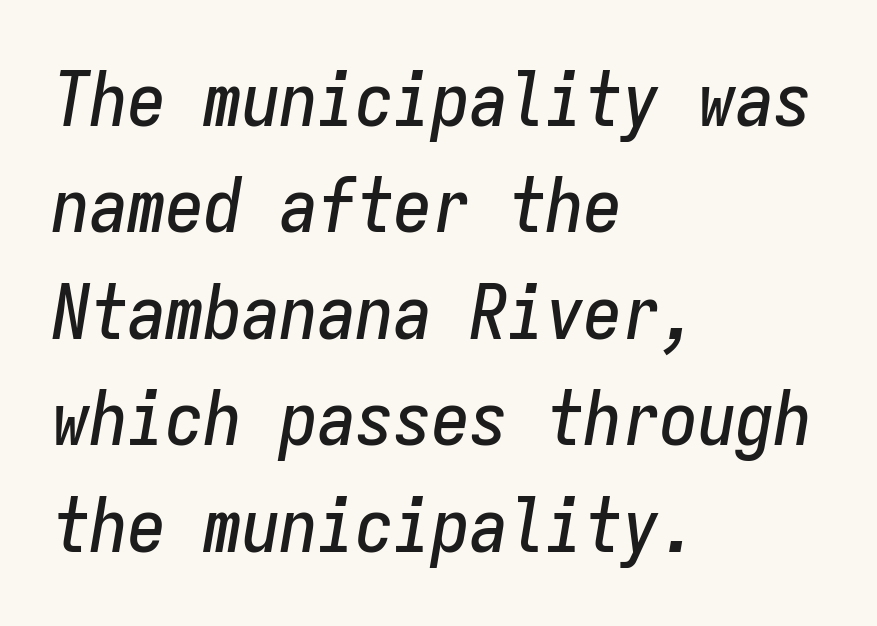
The image shows 76 px condensed type, italic (leaning right), monospaced; set left-aligned, normal line spacing (1.4x), normal letter spacing, not underlined; low stroke contrast and a medium x-height.
